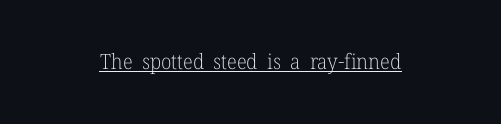
Q: Is the text bold? A: No.
Q: Is the text italic (slanted)? A: No, it is upright.
Q: Is the text underlined? A: Yes.
Q: How is the paragraph aligned? A: Centered.
Q: Is the spacing between letters normal or unusually wide? A: Normal.
